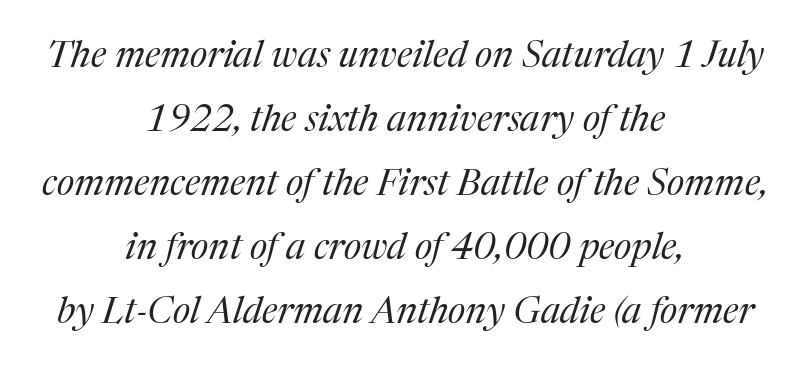
The passage shown leans; its letterforms are oblique. Here the glyphs are tracked normally, forming tight word shapes. Weight class: somewhere from thin through regular. The typesetter chose a symmetrical, centered arrangement here. Check under the words: just untouched page. Do the characters align in a grid? No, the font is proportional.
